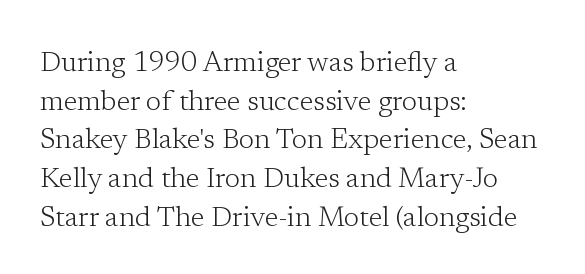
The image shows 28 px light serif type, upright; set left-aligned, normal line spacing (1.38x), normal letter spacing, not underlined; low stroke contrast and a medium x-height.
